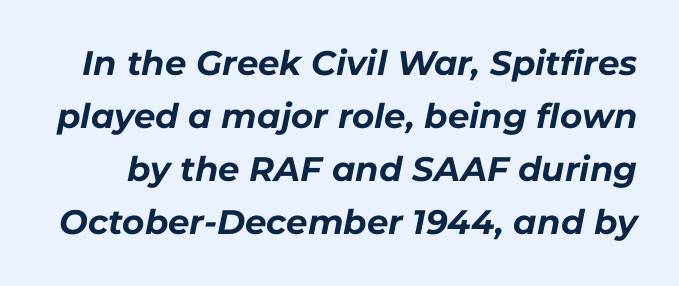
The letterforms sit shoulder to shoulder at normal distance. Heavy, bold letterforms. The passage shown is not underscored anywhere. The typography opts for an oblique posture over an upright one. One glance says typical: line gaps are just what's usual.
